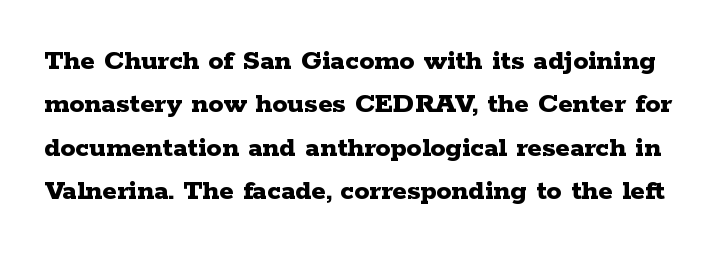
The image shows 30 px bold, wide serif type, upright; set normal line spacing (1.45x), normal letter spacing, not underlined; low stroke contrast and a medium x-height.
